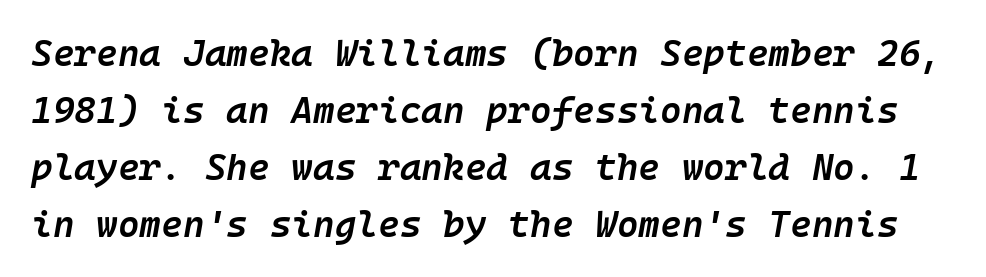
The image shows 37 px semibold type, italic (leaning right); set normal line spacing (1.54x), normal letter spacing, not underlined; low stroke contrast and a medium x-height.
